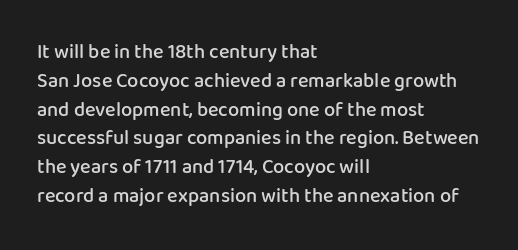
{"italic": "no", "bold": "semi", "underline": "no", "align": "left", "line_spacing": "normal", "line_spacing_ratio": 1.44, "letter_spacing": "normal", "letter_spacing_em": 0.0, "glyph_px": 20}
